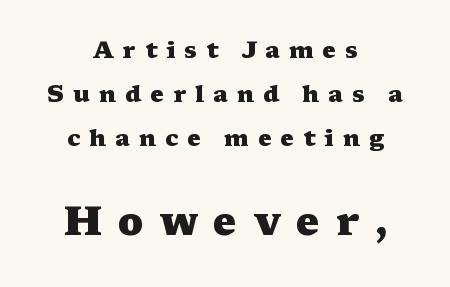
The image shows 40 px heavy, wide serif type, upright; set centered, loose line spacing (1.91x), unusually wide letter spacing (+0.39 em), not underlined; the second (bottom) block is 1.74x larger; medium stroke contrast and a medium x-height.
